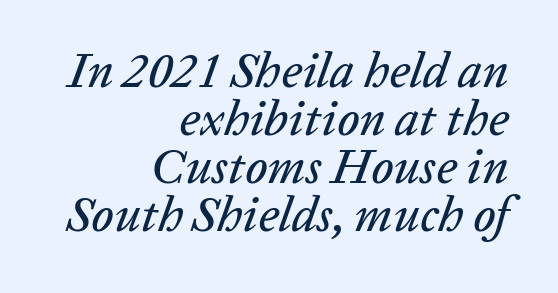
{"italic": "yes", "lean": "right", "slant_degrees": 20, "width": "normal", "stroke_contrast": "low", "x_height": "medium", "monospaced": "no", "underline": "no", "align": "right", "line_spacing": "tight", "line_spacing_ratio": 0.98, "letter_spacing": "normal", "letter_spacing_em": 0.0, "glyph_px": 49}
